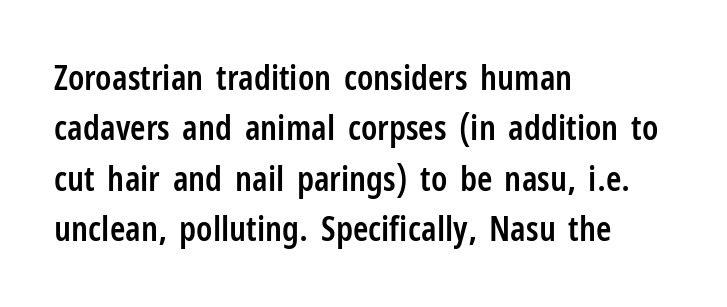
The image shows 35 px semibold, condensed sans-serif type, upright; set left-aligned, normal line spacing (1.44x), normal letter spacing, not underlined; low stroke contrast and a medium x-height.
